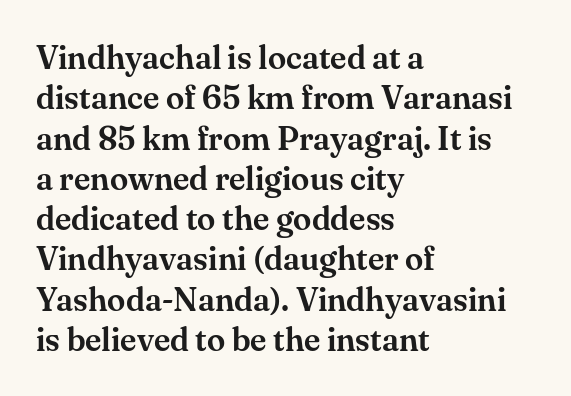
Q: Is the text italic (slanted)? A: No, it is upright.
Q: Is the typeface a serif or a sans-serif typeface? A: Serif.
Q: Is the text underlined? A: No.
Q: How is the paragraph aligned? A: Left-aligned.
Q: Is the spacing between letters normal or unusually wide? A: Normal.
Q: Width (condensed, normal, or wide)? A: Normal.
Q: Stroke contrast? A: Medium.
Q: x-height? A: Small.
Q: Monospaced? A: No.
